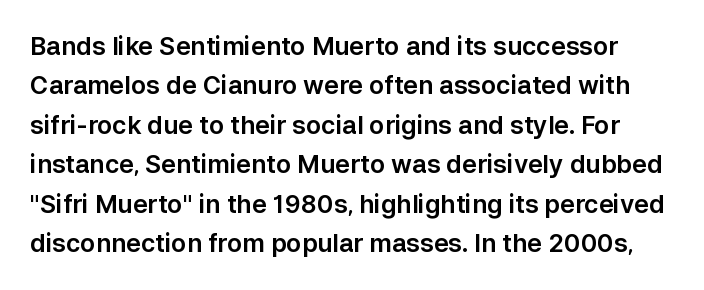
The image shows 25 px text type, upright; set normal line spacing (1.58x), normal letter spacing, not underlined.
